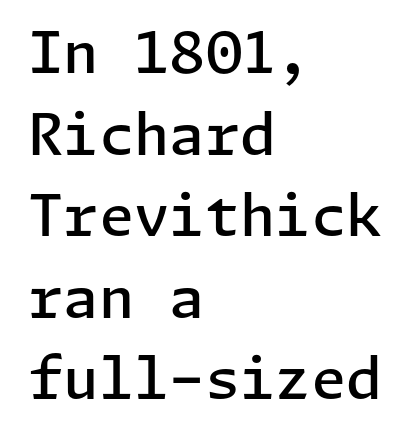
Q: Is the text bold? A: Semi-bold.
Q: Is the text italic (slanted)? A: No, it is upright.
Q: Is the typeface a serif or a sans-serif typeface? A: Sans-serif.
Q: Is the text underlined? A: No.
Q: How is the paragraph aligned? A: Left-aligned.
Q: Is the spacing between letters normal or unusually wide? A: Normal.
Q: Is the spacing between lines tight, normal or loose? A: Normal.
Q: Width (condensed, normal, or wide)? A: Normal.
Q: Stroke contrast? A: Low.
Q: x-height? A: Medium.
